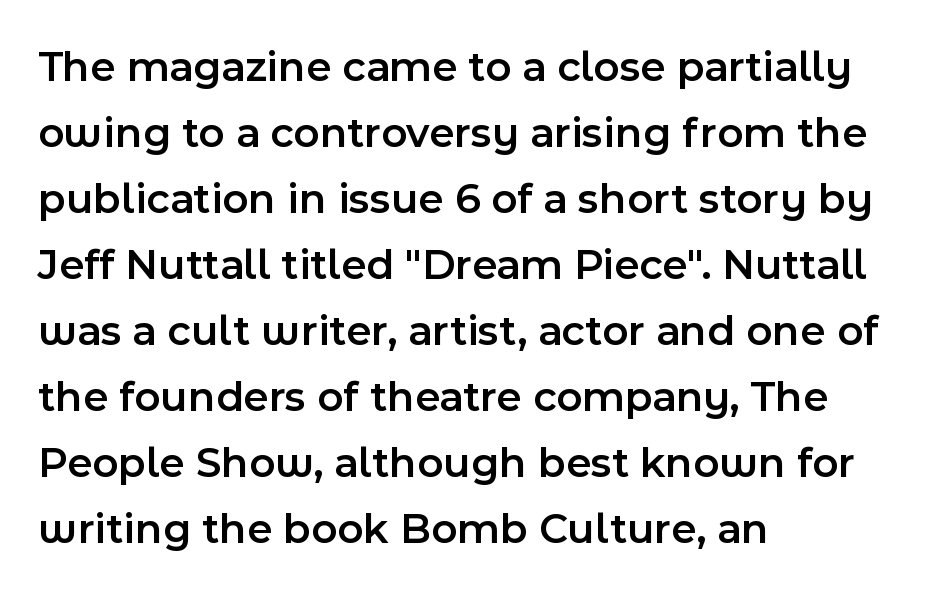
The image shows 44 px semibold sans-serif type, upright; set left-aligned, normal line spacing (1.5x), normal letter spacing, not underlined; a medium x-height.
